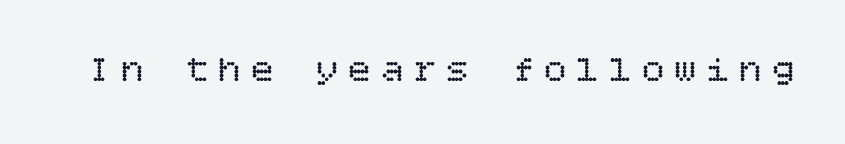
Q: Is the text bold? A: No.
Q: Is the text italic (slanted)? A: No, it is upright.
Q: Is the text underlined? A: No.
Q: Is the spacing between letters normal or unusually wide? A: Unusually wide.
Q: Width (condensed, normal, or wide)? A: Normal.
Q: Stroke contrast? A: Low.
Q: x-height? A: Large.
